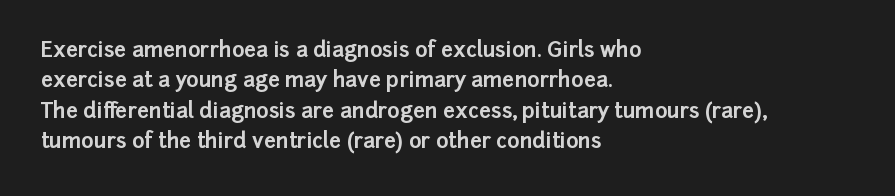
Q: Is the text bold? A: Yes.
Q: Is the text italic (slanted)? A: No, it is upright.
Q: Is the text underlined? A: No.
Q: How is the paragraph aligned? A: Left-aligned.
Q: Is the spacing between letters normal or unusually wide? A: Normal.
Q: Is the spacing between lines tight, normal or loose? A: Normal.
